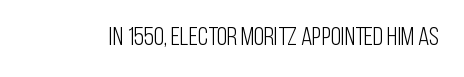
A roman cut, with each character standing at attention. Decoration check: the copy has no underline. The gaps between neighbouring characters are ordinary and unremarkable. Bold? No — there's no thickening of the strokes.
